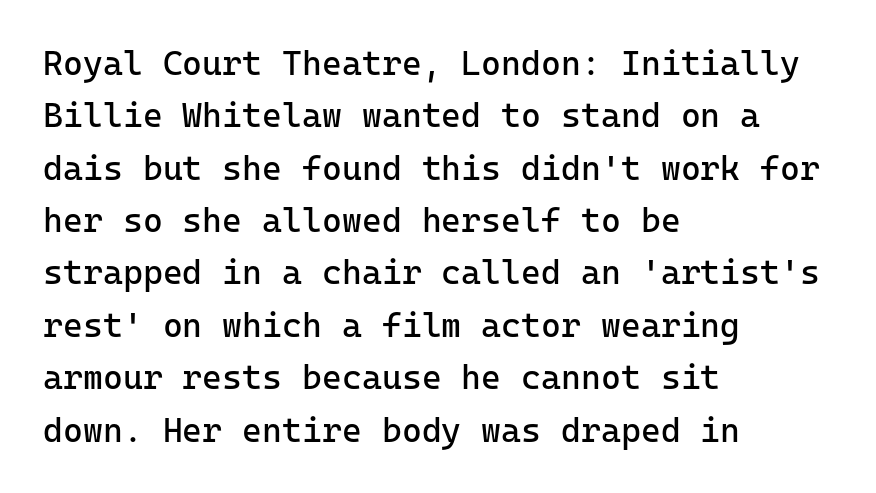
The image shows 34 px regular-weight sans-serif type, upright, monospaced; set left-aligned, normal line spacing (1.54x), normal letter spacing, not underlined; low stroke contrast and a medium x-height.
